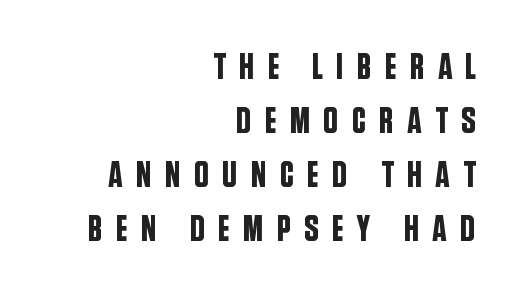
Q: Is the text italic (slanted)? A: No, it is upright.
Q: Is the typeface a serif or a sans-serif typeface? A: Sans-serif.
Q: Is the text underlined? A: No.
Q: How is the paragraph aligned? A: Right-aligned.
Q: Is the spacing between letters normal or unusually wide? A: Unusually wide.
Q: Is the spacing between lines tight, normal or loose? A: Normal.
Q: Width (condensed, normal, or wide)? A: Condensed.
Q: Stroke contrast? A: Low.
Q: x-height? A: Large.
Q: Monospaced? A: No.
